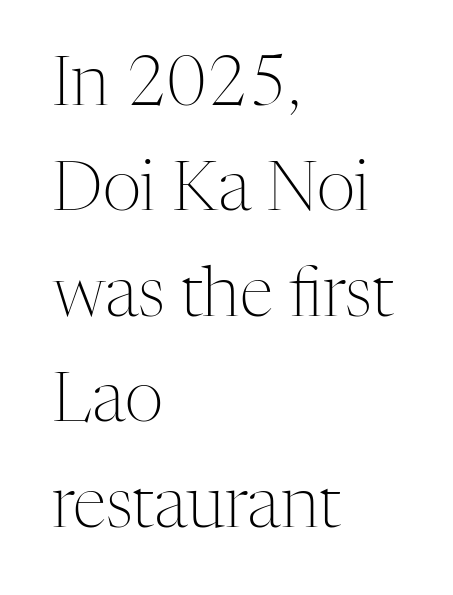
Underlining? Definitely not there. The letters sit at their default tracking, neither squeezed nor spread. No letter is thick-stroked: the sample isn't bold. The rendering uses natural spacing where letterforms have individual widths. This rendering uses left alignment, leaving the right contour irregular.
